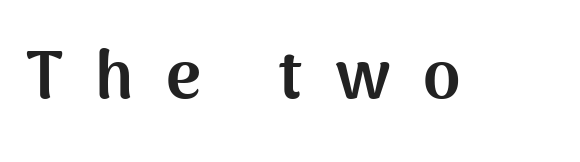
{"serif": "no", "italic": "no", "bold": "yes", "weight": "bold", "width": "normal", "stroke_contrast": "medium", "x_height": "medium", "monospaced": "no", "underline": "no", "letter_spacing": "wide", "letter_spacing_em": 0.48, "glyph_px": 67}
